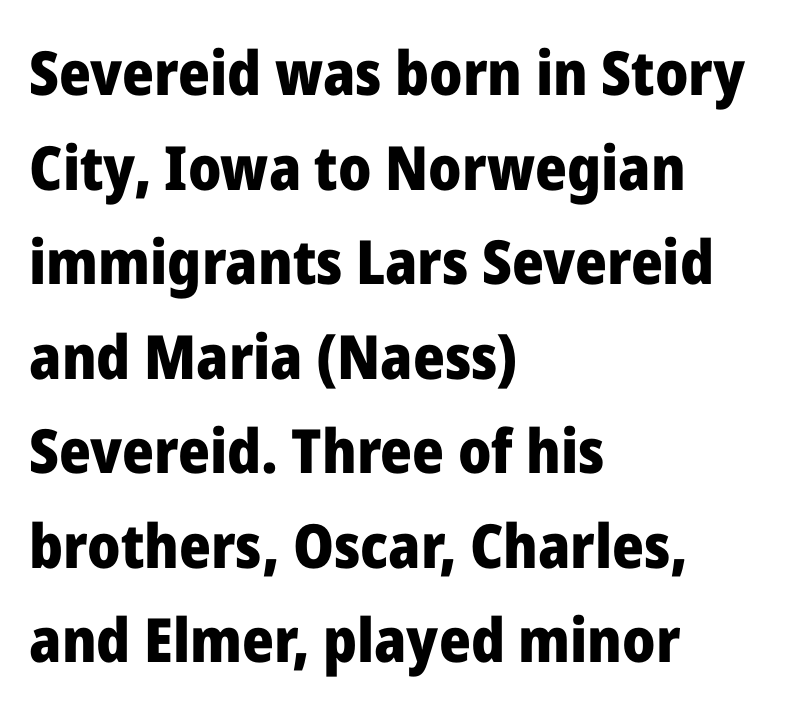
Q: Is the text bold? A: Yes.
Q: Is the text italic (slanted)? A: No, it is upright.
Q: Is the typeface a serif or a sans-serif typeface? A: Sans-serif.
Q: Is the text underlined? A: No.
Q: How is the paragraph aligned? A: Left-aligned.
Q: Is the spacing between letters normal or unusually wide? A: Normal.
Q: Is the spacing between lines tight, normal or loose? A: Normal.
Q: Width (condensed, normal, or wide)? A: Normal.
Q: Stroke contrast? A: Low.
Q: x-height? A: Medium.
Q: Monospaced? A: No.
